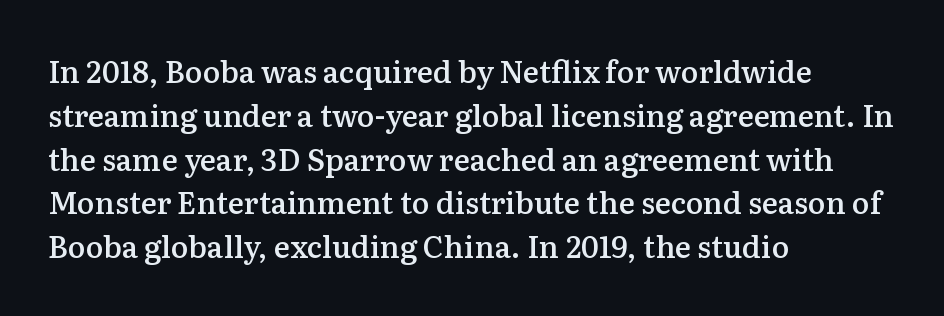
Q: Is the text bold? A: Semi-bold.
Q: Is the text italic (slanted)? A: No, it is upright.
Q: Is the typeface a serif or a sans-serif typeface? A: Serif.
Q: Is the text underlined? A: No.
Q: How is the paragraph aligned? A: Left-aligned.
Q: Is the spacing between letters normal or unusually wide? A: Normal.
Q: Is the spacing between lines tight, normal or loose? A: Normal.
Q: Width (condensed, normal, or wide)? A: Normal.
Q: Stroke contrast? A: Medium.
Q: x-height? A: Medium.
Q: Monospaced? A: No.
